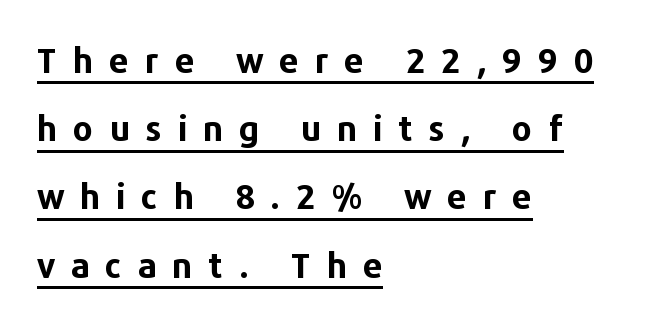
{"serif": "no", "italic": "no", "bold": "yes", "weight": "bold", "width": "normal", "stroke_contrast": "low", "x_height": "medium", "monospaced": "no", "underline": "yes", "align": "left", "line_spacing": "loose", "line_spacing_ratio": 1.95, "letter_spacing": "wide", "letter_spacing_em": 0.45, "glyph_px": 35}
